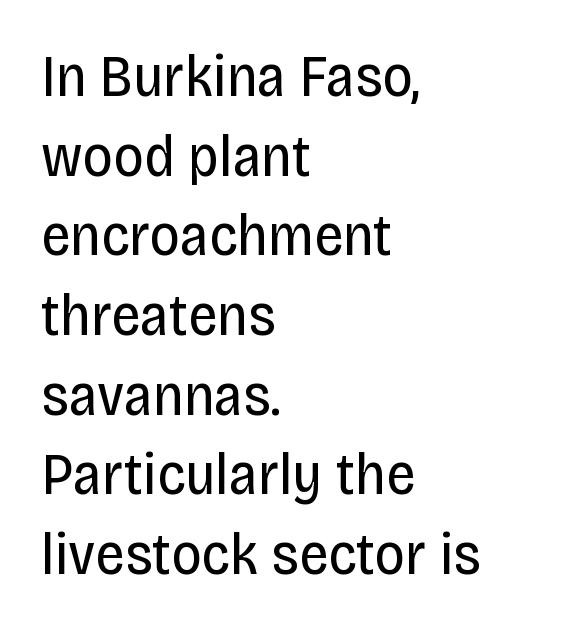
The ragged edge is on the right, which tells us the setting is flush left. A typesetter would call this leading conventional body-copy spacing. Each word holds together tightly as a unit, with standard inter-letter gaps. The words here are not underlined. A typesetter would call this proportional, since set widths differ per character.
